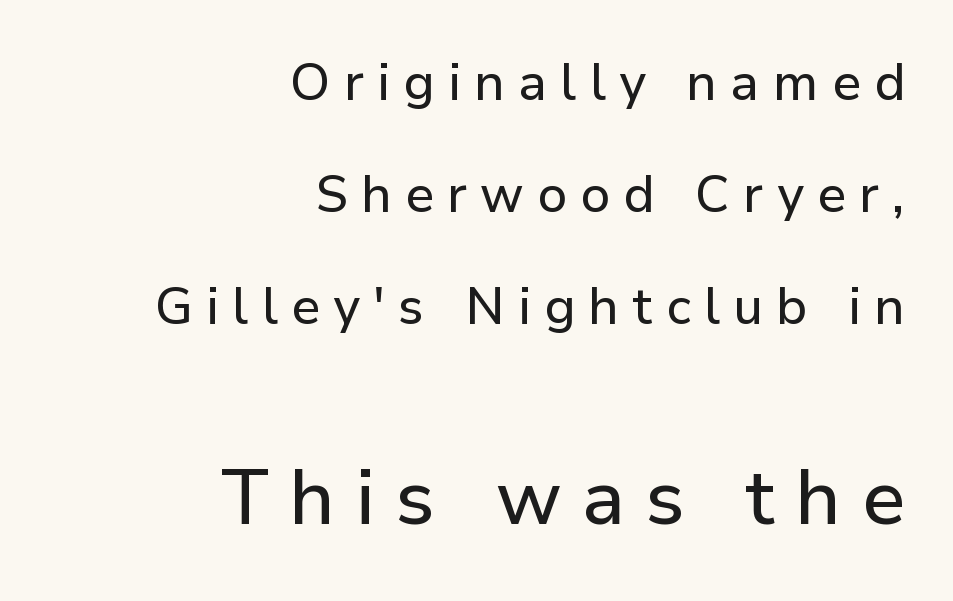
{"serif": "no", "italic": "no", "width": "normal", "stroke_contrast": "low", "x_height": "medium", "monospaced": "no", "underline": "no", "align": "right", "line_spacing": "loose", "line_spacing_ratio": 2.2, "letter_spacing": "wide", "letter_spacing_em": 0.26, "larger_block": "second", "size_ratio": 1.51, "glyph_px": 77}
